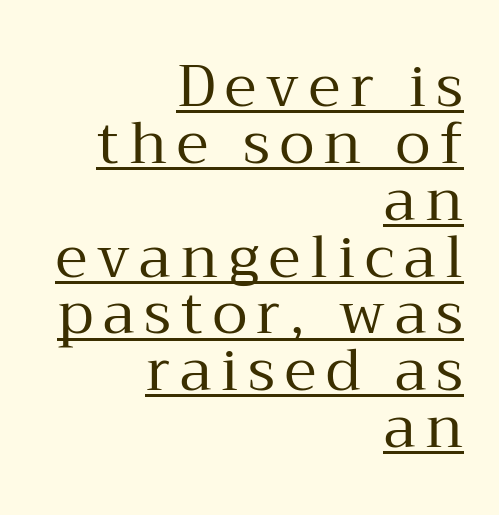
The rag falls on the left side of this text block. Note the varied advance widths — an 'i' is clearly narrower than an 'm'. The letters look calm and open, with moderate or lighter stems. Does the lettering tilt? It doesn't — this is upright.
